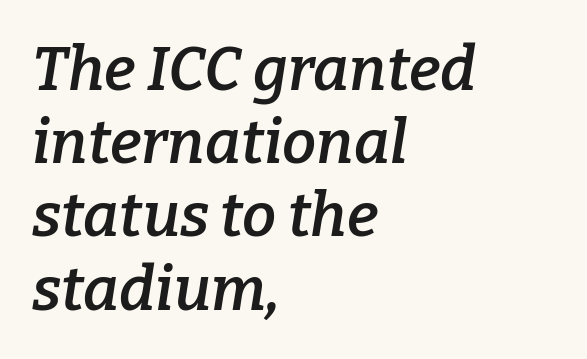
Q: Is the text bold? A: Semi-bold.
Q: Is the text italic (slanted)? A: Yes, it leans right by about 9 degrees.
Q: Is the typeface a serif or a sans-serif typeface? A: Serif.
Q: Is the text underlined? A: No.
Q: How is the paragraph aligned? A: Left-aligned.
Q: Is the spacing between letters normal or unusually wide? A: Normal.
Q: Width (condensed, normal, or wide)? A: Normal.
Q: Stroke contrast? A: Low.
Q: x-height? A: Medium.
Q: Monospaced? A: No.
